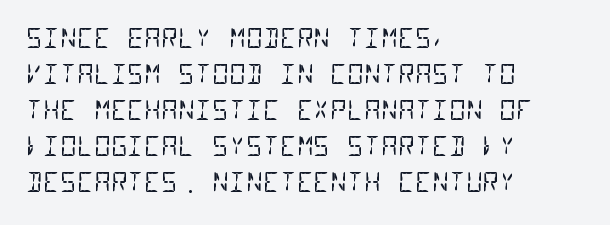
Q: Is the text bold? A: No.
Q: Is the text underlined? A: No.
Q: How is the paragraph aligned? A: Left-aligned.
Q: Is the spacing between letters normal or unusually wide? A: Normal.
Q: Is the spacing between lines tight, normal or loose? A: Normal.
